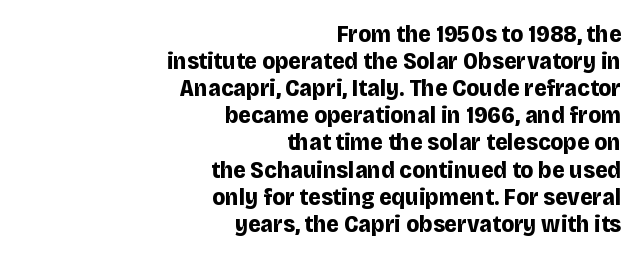
The image shows 24 px bold type, upright; set right-aligned, tight line spacing (1.13x), normal letter spacing, not underlined.
